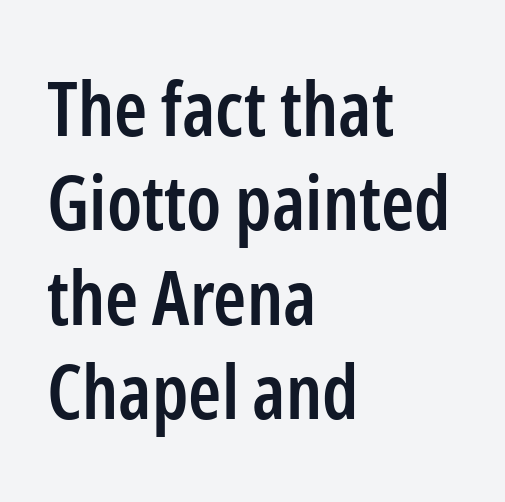
There is no visible air inserted between adjacent glyphs. A roman cut, with each character standing at attention. The passage shown is typeset with a sans-serif family. The face used here is proportionally spaced, like ordinary book or web type.
